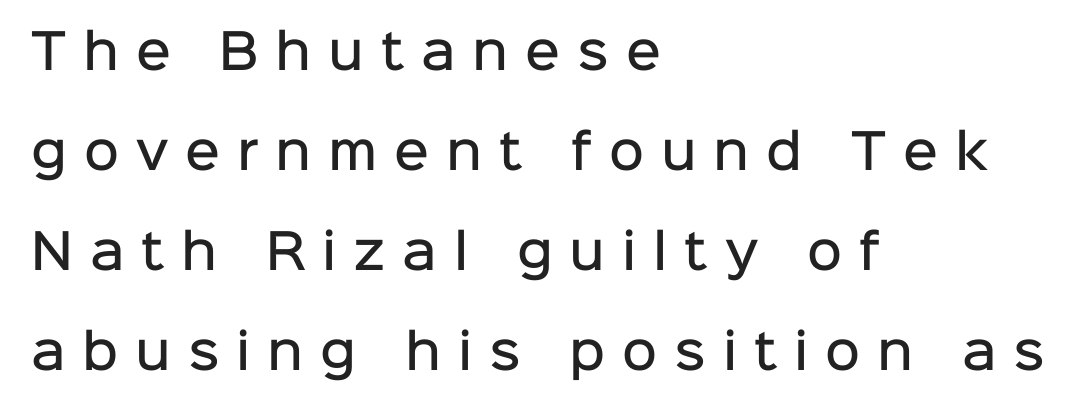
Q: Is the text bold? A: Semi-bold.
Q: Is the text italic (slanted)? A: No, it is upright.
Q: Is the typeface a serif or a sans-serif typeface? A: Sans-serif.
Q: Is the text underlined? A: No.
Q: How is the paragraph aligned? A: Left-aligned.
Q: Is the spacing between letters normal or unusually wide? A: Unusually wide.
Q: Is the spacing between lines tight, normal or loose? A: Loose.
Q: Width (condensed, normal, or wide)? A: Normal.
Q: Stroke contrast? A: Low.
Q: x-height? A: Medium.
Q: Monospaced? A: No.
